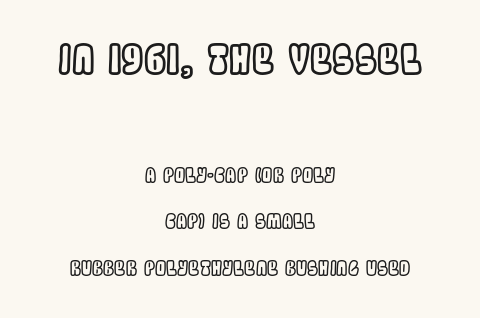
Q: Is the text italic (slanted)? A: No, it is upright.
Q: Is the text underlined? A: No.
Q: How is the paragraph aligned? A: Centered.
Q: Is the spacing between letters normal or unusually wide? A: Normal.
Q: Is the spacing between lines tight, normal or loose? A: Loose.
Q: Which block of text is set in a larger size, the first (top) or the second (bottom)? A: The first (top) one.
Q: Width (condensed, normal, or wide)? A: Condensed.
Q: x-height? A: Large.
Q: Monospaced? A: No.
